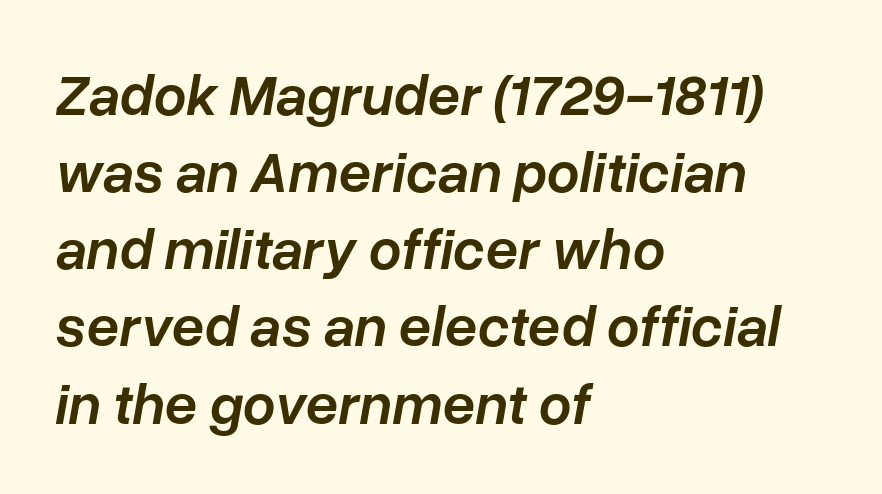
Q: Is the text bold? A: Semi-bold.
Q: Is the text italic (slanted)? A: Yes, it leans right by about 10 degrees.
Q: Is the text underlined? A: No.
Q: How is the paragraph aligned? A: Left-aligned.
Q: Is the spacing between letters normal or unusually wide? A: Normal.
Q: Is the spacing between lines tight, normal or loose? A: Normal.
Q: Width (condensed, normal, or wide)? A: Normal.
Q: Stroke contrast? A: Low.
Q: x-height? A: Medium.
Q: Monospaced? A: No.
